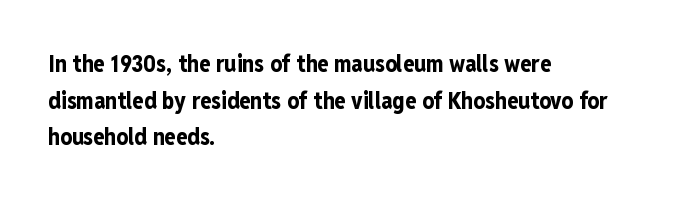
Q: Is the text bold? A: Yes.
Q: Is the text italic (slanted)? A: No, it is upright.
Q: Is the text underlined? A: No.
Q: How is the paragraph aligned? A: Left-aligned.
Q: Is the spacing between letters normal or unusually wide? A: Normal.
Q: Is the spacing between lines tight, normal or loose? A: Normal.
